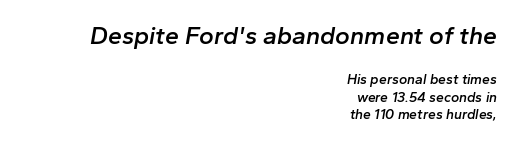
The image shows 25 px text type, italic (leaning right); set right-aligned, line spacing 1.22x, normal letter spacing, not underlined; the first (top) block is 1.79x larger.
